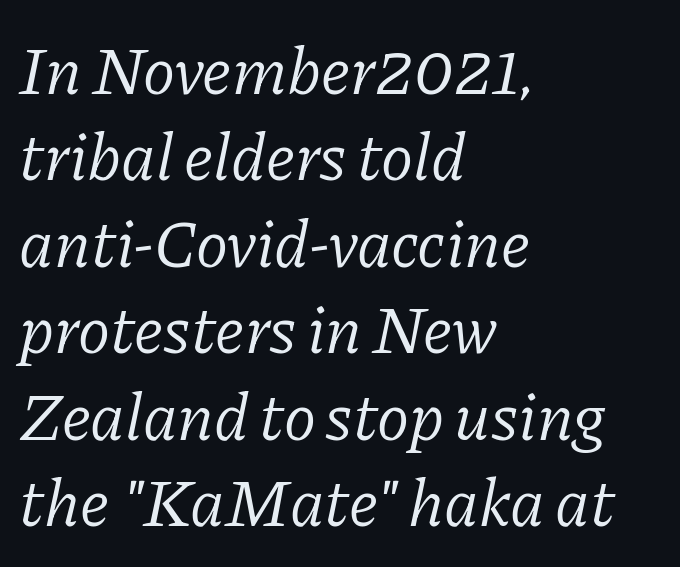
Letters have the restrained weight of plain body copy at most. The line texture is even and compact thanks to regular tracking. The typeface chosen for these lines features serifs. These lines are set flush left with a ragged right edge.
